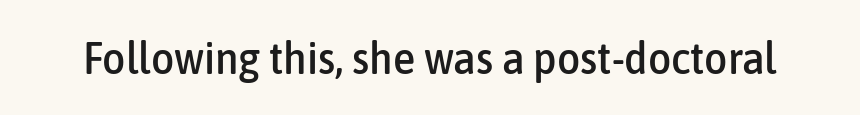
The image shows 45 px condensed sans-serif type, upright; set normal letter spacing, not underlined; low stroke contrast and a medium x-height.
